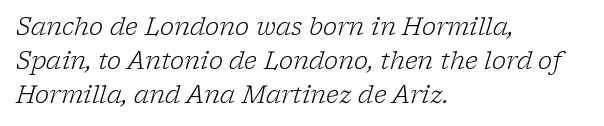
{"italic": "yes", "lean": "right", "slant_degrees": 17, "bold": "no", "underline": "no", "align": "left", "line_spacing": "normal", "line_spacing_ratio": 1.42, "letter_spacing": "normal", "letter_spacing_em": 0.0, "glyph_px": 24}
